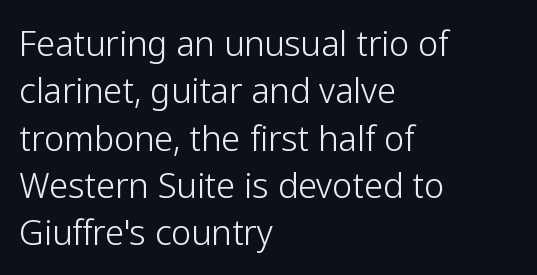
{"serif": "no", "italic": "no", "bold": "no", "weight": "light", "width": "normal", "stroke_contrast": "low", "x_height": "medium", "monospaced": "no", "underline": "no", "align": "left", "line_spacing": "normal", "line_spacing_ratio": 1.39, "letter_spacing": "normal", "letter_spacing_em": 0.0, "glyph_px": 34}
